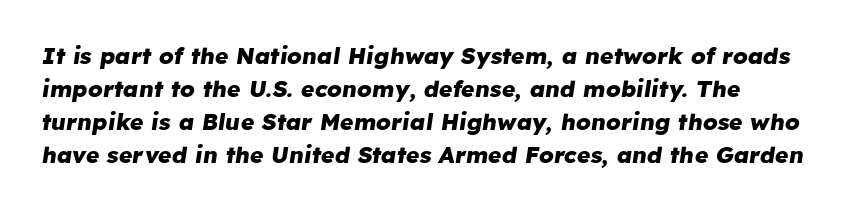
Here the glyphs are tracked normally, forming tight word shapes. Has an underline been added? It has not. Leftover space on each line is placed entirely after the last word. The strokes are fattened all the way to bold. Notice how descenders clear the ascenders below comfortably — that's standard leading.
